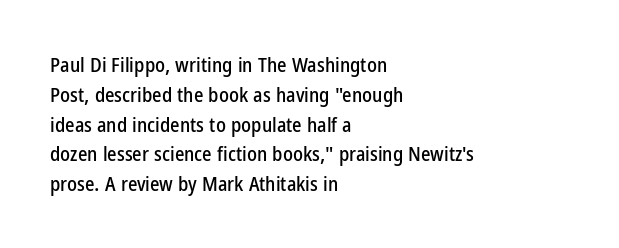
The image shows 20 px text type, upright; set left-aligned, normal line spacing (1.49x), normal letter spacing, not underlined.
